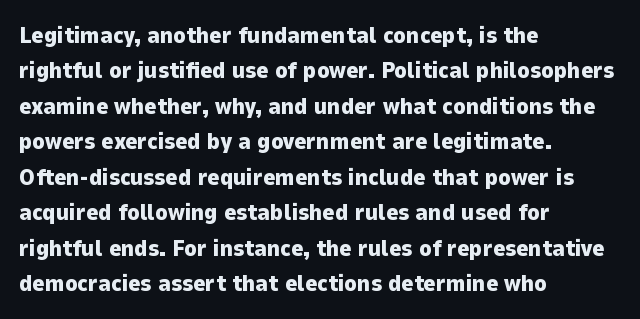
The strip under each line holds only bare page. The designer left line spacing at the default. Typeset ragged right — the left edge is the straight one. Heavy-handed strokes throughout: this text is bold.
